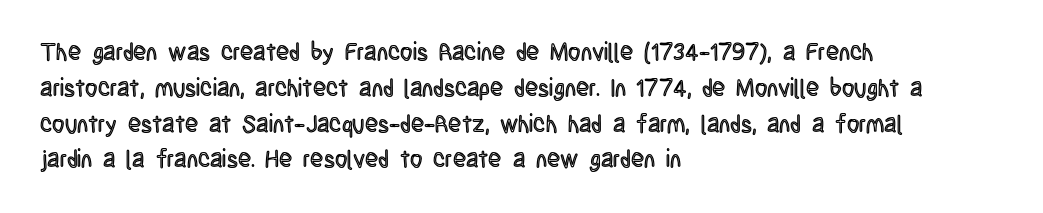
{"italic": "no", "underline": "no", "align": "left", "line_spacing": "normal", "line_spacing_ratio": 1.49, "letter_spacing": "normal", "letter_spacing_em": 0.0, "glyph_px": 24}
